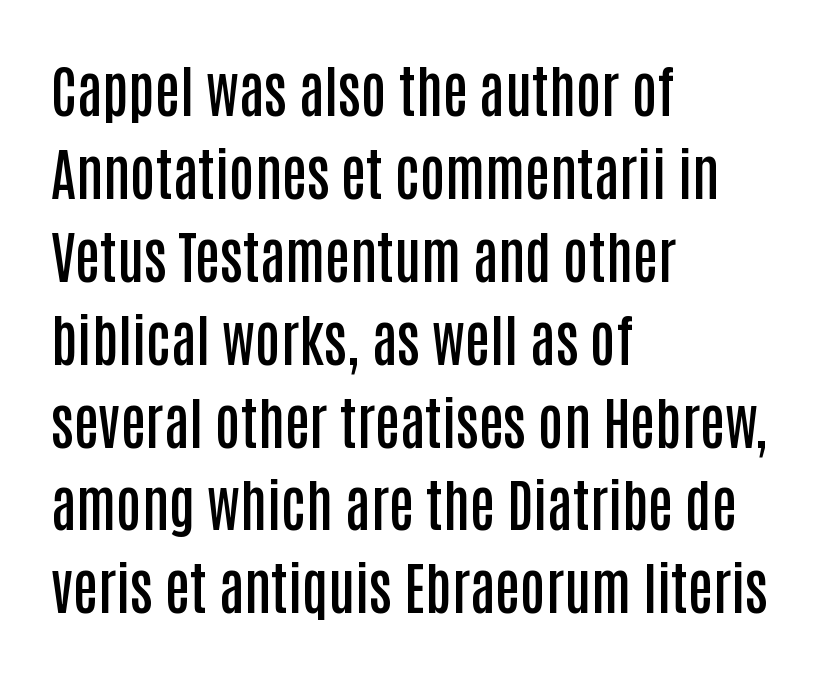
Q: Is the text bold? A: Semi-bold.
Q: Is the text italic (slanted)? A: No, it is upright.
Q: Is the typeface a serif or a sans-serif typeface? A: Sans-serif.
Q: Is the text underlined? A: No.
Q: How is the paragraph aligned? A: Left-aligned.
Q: Is the spacing between letters normal or unusually wide? A: Normal.
Q: Is the spacing between lines tight, normal or loose? A: Normal.
Q: Width (condensed, normal, or wide)? A: Condensed.
Q: Stroke contrast? A: Low.
Q: x-height? A: Large.
Q: Monospaced? A: No.
